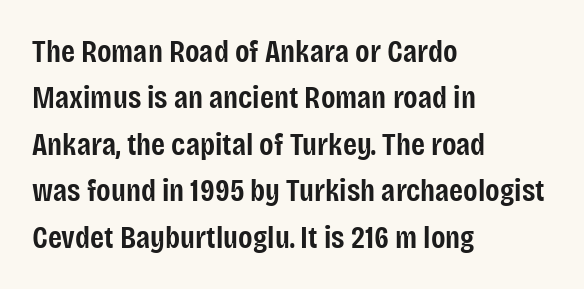
Q: Is the text bold? A: Semi-bold.
Q: Is the text italic (slanted)? A: No, it is upright.
Q: Is the typeface a serif or a sans-serif typeface? A: Sans-serif.
Q: Is the text underlined? A: No.
Q: How is the paragraph aligned? A: Left-aligned.
Q: Is the spacing between letters normal or unusually wide? A: Normal.
Q: Is the spacing between lines tight, normal or loose? A: Normal.
Q: Width (condensed, normal, or wide)? A: Condensed.
Q: Stroke contrast? A: Low.
Q: x-height? A: Large.
Q: Monospaced? A: No.
